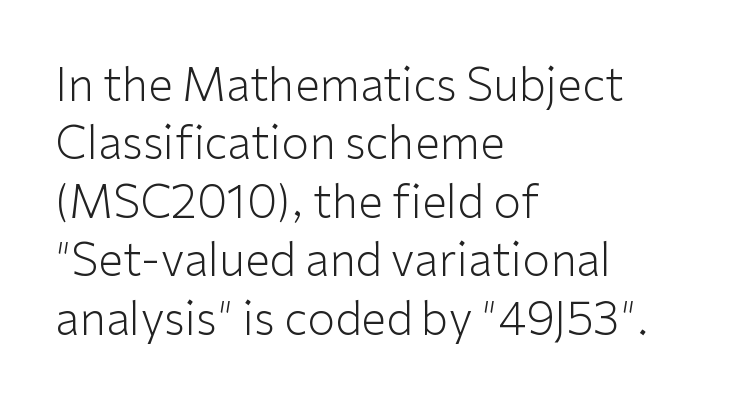
The image shows 45 px light sans-serif type, upright; set left-aligned, normal line spacing (1.3x), normal letter spacing, not underlined; low stroke contrast and a medium x-height.
